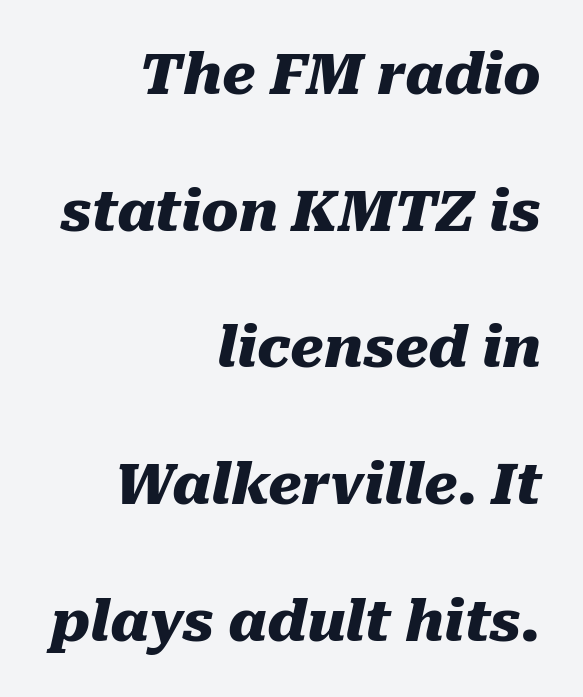
Q: Is the text bold? A: Yes.
Q: Is the text italic (slanted)? A: Yes, it leans right by about 10 degrees.
Q: Is the text underlined? A: No.
Q: How is the paragraph aligned? A: Right-aligned.
Q: Is the spacing between letters normal or unusually wide? A: Normal.
Q: Is the spacing between lines tight, normal or loose? A: Loose.
Q: Width (condensed, normal, or wide)? A: Normal.
Q: Stroke contrast? A: Medium.
Q: x-height? A: Medium.
Q: Monospaced? A: No.
